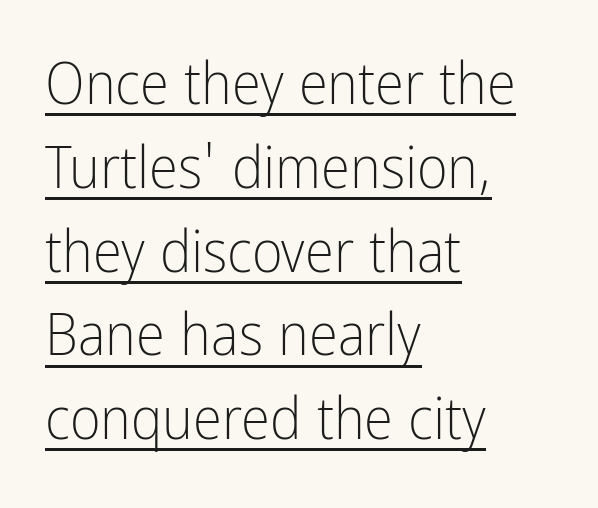
The image shows 59 px light, condensed sans-serif type, upright; set left-aligned, normal line spacing (1.42x), normal letter spacing, underlined; low stroke contrast and a medium x-height.
